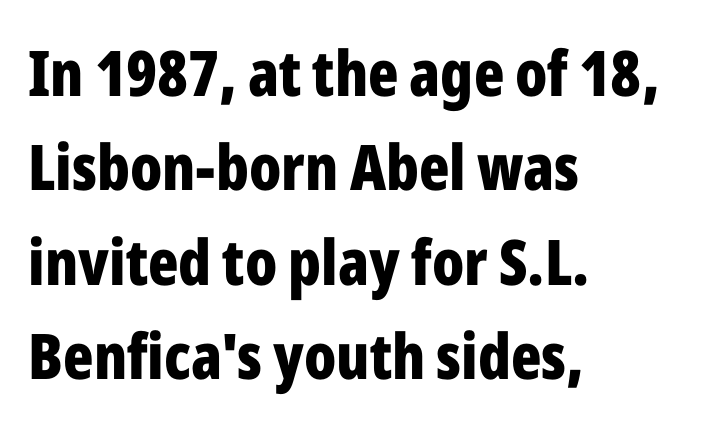
Q: Is the text bold? A: Yes.
Q: Is the text italic (slanted)? A: No, it is upright.
Q: Is the typeface a serif or a sans-serif typeface? A: Sans-serif.
Q: Is the text underlined? A: No.
Q: How is the paragraph aligned? A: Left-aligned.
Q: Is the spacing between letters normal or unusually wide? A: Normal.
Q: Is the spacing between lines tight, normal or loose? A: Normal.
Q: Width (condensed, normal, or wide)? A: Condensed.
Q: Stroke contrast? A: Low.
Q: x-height? A: Medium.
Q: Monospaced? A: No.
